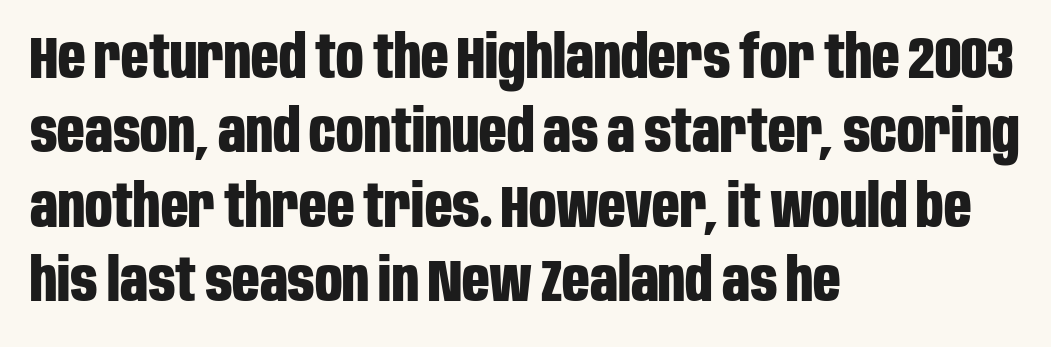
The axis of the letterforms is exactly vertical. Chunky letters — that's bold for sure. What kind of face is this? One without serifs — a sans. Words appear dense and cohesive because spacing is normal. Varying glyph widths throughout — classic text-font behaviour. The compositor pushed each line to the left boundary.
